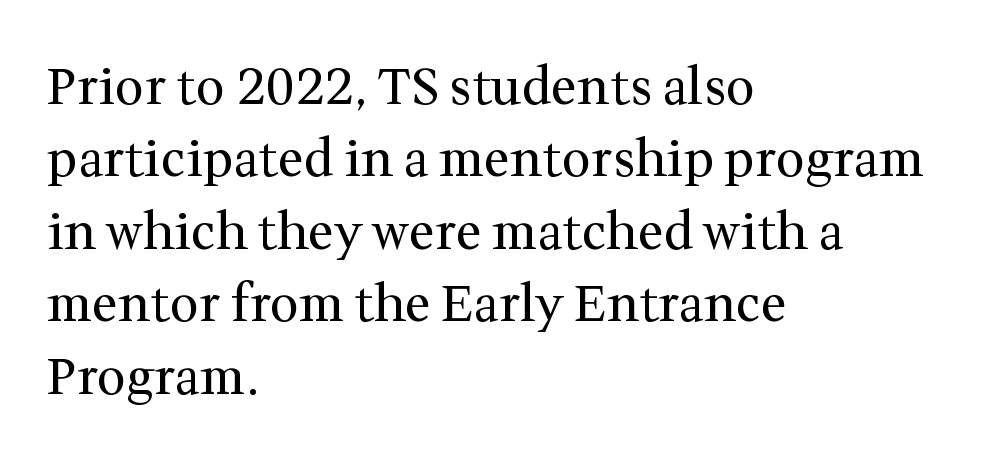
{"serif": "yes", "italic": "no", "bold": "no", "weight": "regular", "width": "normal", "stroke_contrast": "medium", "x_height": "medium", "monospaced": "no", "underline": "no", "align": "left", "line_spacing": "normal", "line_spacing_ratio": 1.42, "letter_spacing": "normal", "letter_spacing_em": 0.0, "glyph_px": 51}
